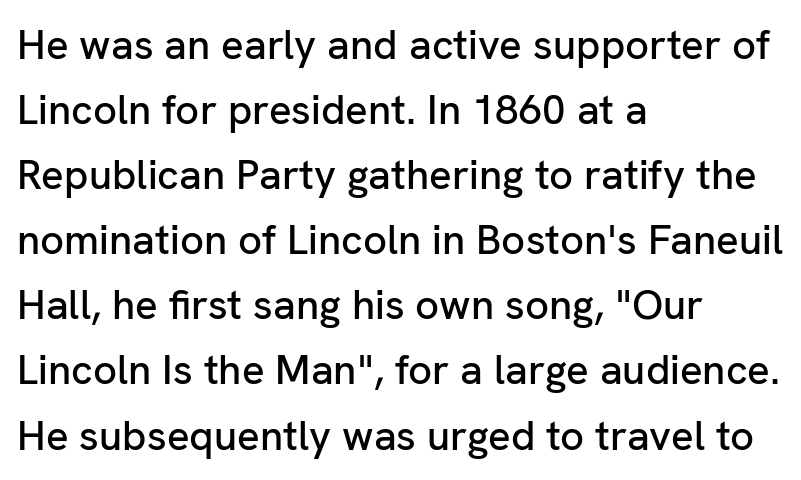
What stands out about the letter spacing? Nothing — it is the standard amount. Compared with typical paragraphs, the rows here are spaced about the same. A roman cut, with each character standing at attention. Look at the bottom of the vertical strokes: they stop flat, with no serifs.
